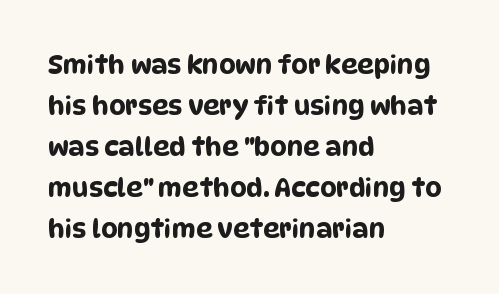
The line-height multiplier appears to be the usual default. Where is the straight margin? On the left. The specimen omits any rule beneath the text block's lines. Inter-character spacing is left at the font's built-in metrics.
